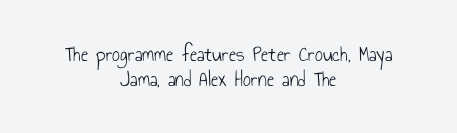
The image shows 22 px text type, upright; set centered, tight line spacing (1.12x), normal letter spacing, not underlined.
